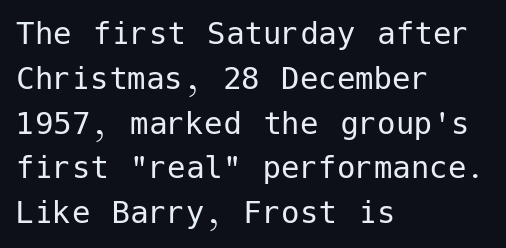
{"serif": "no", "italic": "no", "bold": "no", "weight": "regular", "width": "normal", "stroke_contrast": "low", "x_height": "medium", "underline": "no", "align": "left", "line_spacing_ratio": 1.21, "letter_spacing": "normal", "letter_spacing_em": 0.0, "glyph_px": 37}
